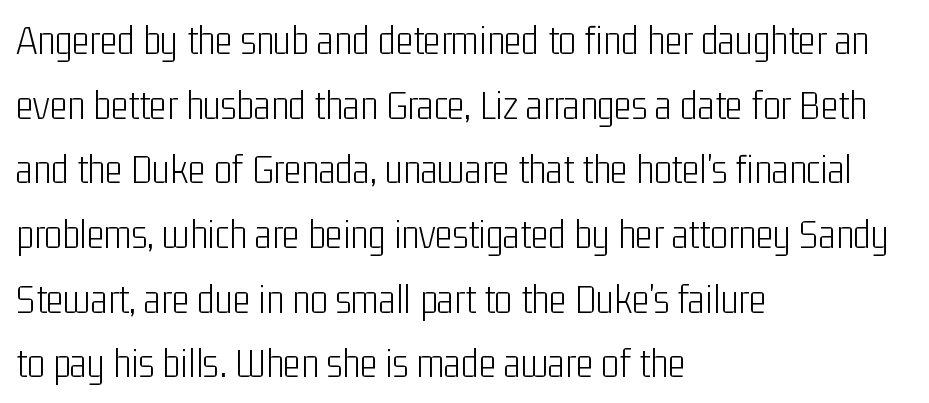
You can tell it's not italic because the verticals are truly vertical. Lines of text with bare space underneath. These lines stack with their left ends in a neat column. Do the characters align in a grid? No, the font is proportional.
